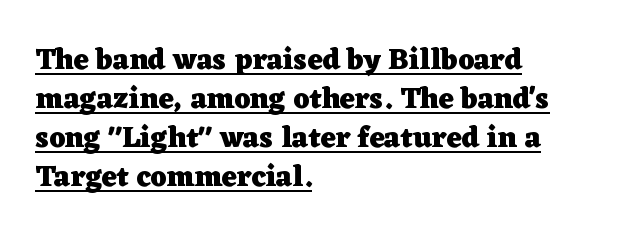
Q: Is the text bold? A: Yes.
Q: Is the text italic (slanted)? A: No, it is upright.
Q: Is the typeface a serif or a sans-serif typeface? A: Serif.
Q: Is the text underlined? A: Yes.
Q: How is the paragraph aligned? A: Left-aligned.
Q: Is the spacing between letters normal or unusually wide? A: Normal.
Q: Is the spacing between lines tight, normal or loose? A: Normal.
Q: Width (condensed, normal, or wide)? A: Wide.
Q: Stroke contrast? A: Low.
Q: x-height? A: Medium.
Q: Monospaced? A: No.
